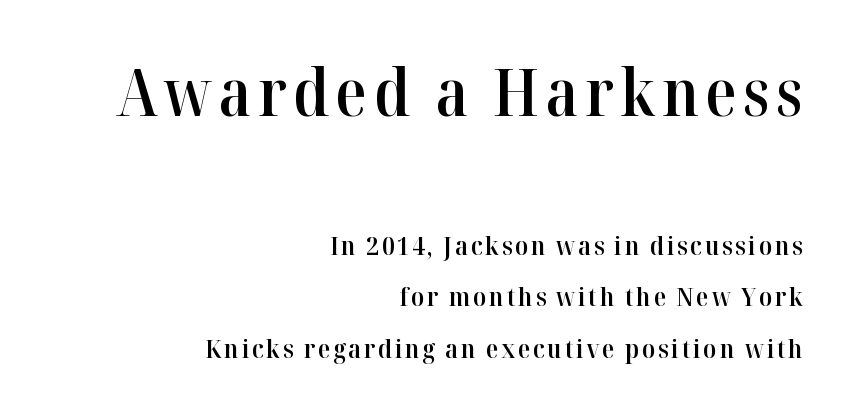
{"serif": "yes", "italic": "no", "bold": "semi", "weight": "semibold", "width": "normal", "stroke_contrast": "high", "x_height": "medium", "monospaced": "no", "underline": "no", "align": "right", "line_spacing": "loose", "line_spacing_ratio": 1.98, "larger_block": "first", "size_ratio": 2.5, "glyph_px": 65}
